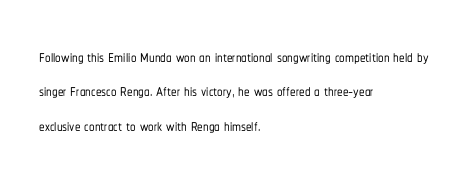
Teacher's note: observe the even left margin — that is flush-left alignment. The passage shown has conventional tracking throughout. It's the straight-up-and-down kind of type. The block of text has a typical density, with ordinary space between rows. The area under the type is left untouched.
